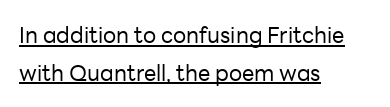
{"italic": "no", "bold": "no", "underline": "yes", "align": "left", "line_spacing_ratio": 1.71, "letter_spacing": "normal", "letter_spacing_em": 0.0, "glyph_px": 22}
